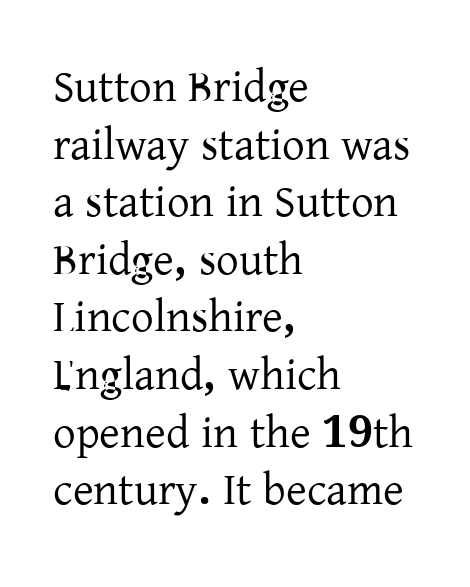
The image shows 45 px serif type, upright; set left-aligned, normal line spacing (1.28x), normal letter spacing, not underlined; low stroke contrast and a medium x-height.
